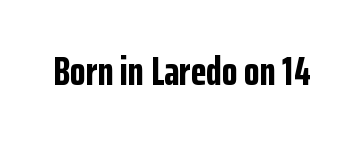
{"serif": "no", "italic": "no", "bold": "yes", "weight": "bold", "width": "condensed", "stroke_contrast": "low", "x_height": "medium", "monospaced": "no", "underline": "no", "letter_spacing": "normal", "letter_spacing_em": 0.0, "glyph_px": 41}
